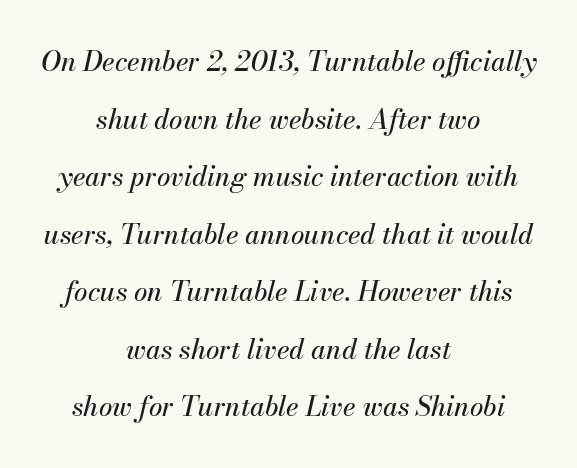
{"italic": "yes", "lean": "right", "slant_degrees": 13, "underline": "no", "align": "center", "line_spacing": "loose", "line_spacing_ratio": 2.13, "letter_spacing": "normal", "letter_spacing_em": 0.0, "glyph_px": 27}
